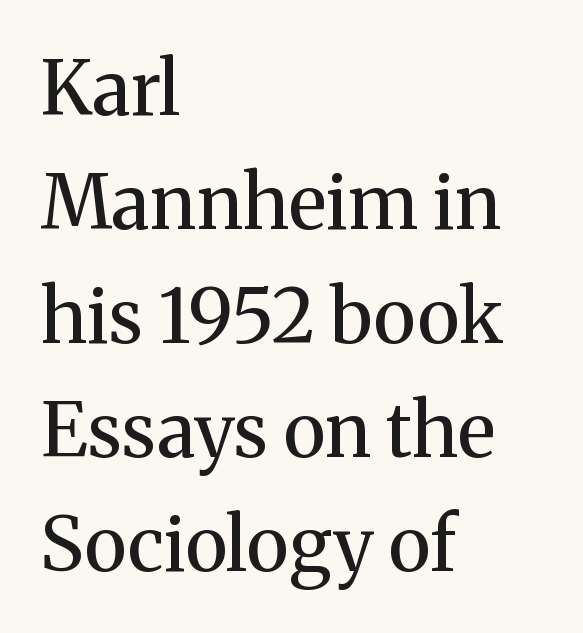
{"serif": "yes", "italic": "no", "bold": "no", "weight": "regular", "width": "normal", "stroke_contrast": "medium", "x_height": "medium", "monospaced": "no", "underline": "no", "align": "left", "line_spacing": "normal", "line_spacing_ratio": 1.52, "letter_spacing": "normal", "letter_spacing_em": 0.0, "glyph_px": 75}
